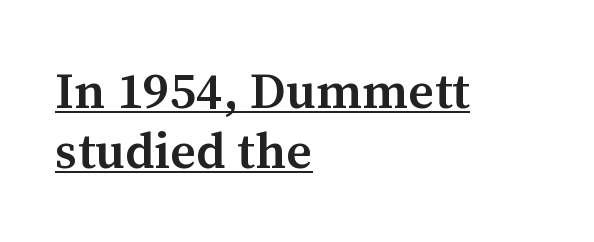
{"serif": "yes", "italic": "no", "bold": "semi", "weight": "semibold", "width": "normal", "stroke_contrast": "medium", "x_height": "medium", "monospaced": "no", "underline": "yes", "align": "left", "line_spacing_ratio": 1.18, "letter_spacing": "normal", "letter_spacing_em": 0.0, "glyph_px": 51}
